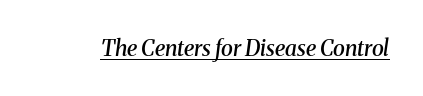
{"italic": "yes", "lean": "right", "slant_degrees": 8, "bold": "semi", "underline": "yes", "letter_spacing": "normal", "letter_spacing_em": 0.0, "glyph_px": 22}
